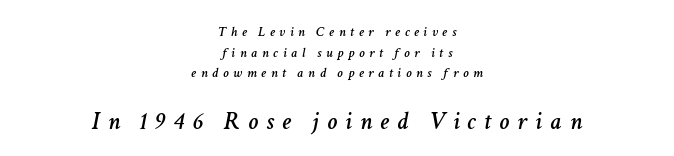
The image shows 25 px text type, italic (leaning right); set centered, normal line spacing (1.47x), unusually wide letter spacing (+0.33 em), not underlined; the second (bottom) block is 1.79x larger.
